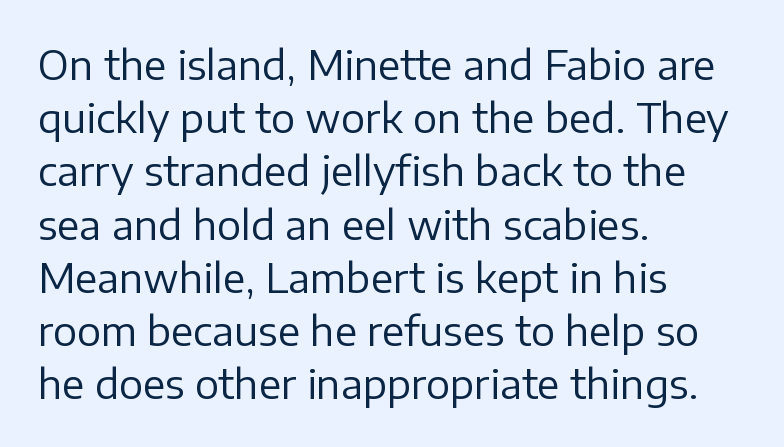
Q: Is the text bold? A: No.
Q: Is the text italic (slanted)? A: No, it is upright.
Q: Is the typeface a serif or a sans-serif typeface? A: Sans-serif.
Q: Is the text underlined? A: No.
Q: How is the paragraph aligned? A: Left-aligned.
Q: Is the spacing between letters normal or unusually wide? A: Normal.
Q: Is the spacing between lines tight, normal or loose? A: Normal.
Q: Width (condensed, normal, or wide)? A: Normal.
Q: Stroke contrast? A: Low.
Q: x-height? A: Medium.
Q: Monospaced? A: No.
